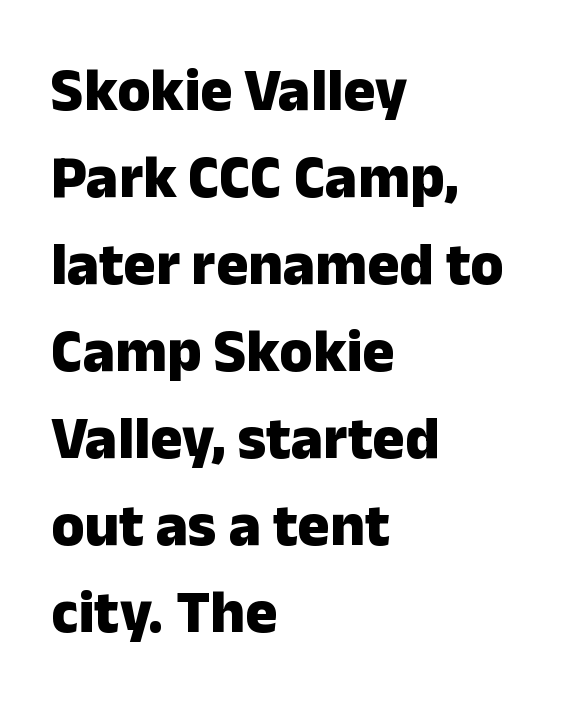
I'd call this a sans setting — the letters go barefoot. Italic? Not at all — the glyphs are vertical. Character widths vary here, with narrow letters taking less room than wide ones. All the whitespace from short lines collects on the right.
